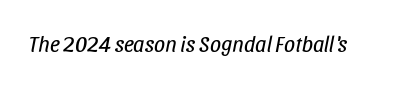
Q: Is the text bold? A: No.
Q: Is the text italic (slanted)? A: Yes, it leans right by about 11 degrees.
Q: Is the text underlined? A: No.
Q: Is the spacing between letters normal or unusually wide? A: Normal.
